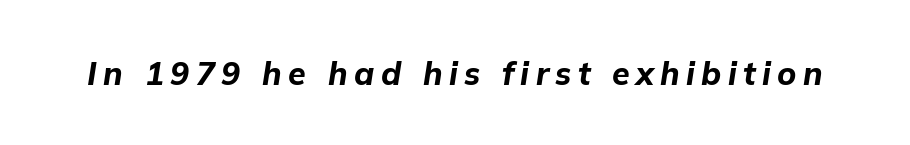
The image shows 32 px bold type, italic (leaning right); set unusually wide letter spacing (+0.2 em), not underlined; low stroke contrast and a medium x-height.
